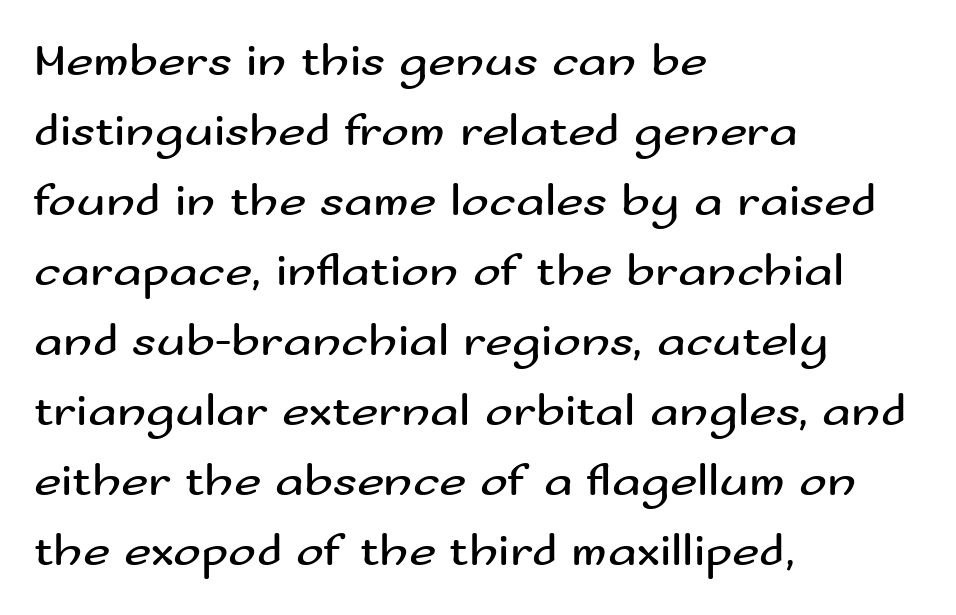
The image shows 47 px regular-weight, wide sans-serif type, upright; set left-aligned, normal line spacing (1.49x), normal letter spacing, not underlined; medium stroke contrast and a small x-height.
